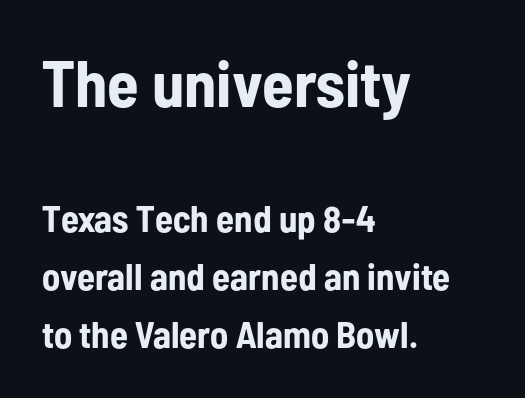
{"serif": "no", "italic": "no", "bold": "yes", "weight": "bold", "width": "condensed", "stroke_contrast": "low", "x_height": "medium", "monospaced": "no", "underline": "no", "align": "left", "line_spacing": "normal", "line_spacing_ratio": 1.56, "letter_spacing": "normal", "letter_spacing_em": 0.0, "larger_block": "first", "size_ratio": 1.76, "glyph_px": 65}
